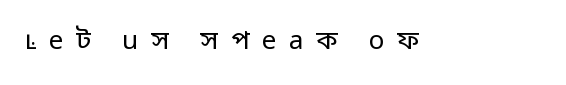
A bare baseline throughout the passage. Every character sits straight up, as roman type does. Tracking value appears strongly positive — letters spread wide. The font is comparable to plain body text, perhaps lighter.
